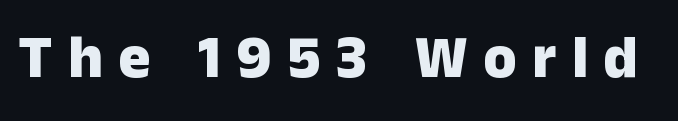
The image shows 60 px heavy sans-serif type, upright; set unusually wide letter spacing (+0.26 em), not underlined; low stroke contrast and a medium x-height.
